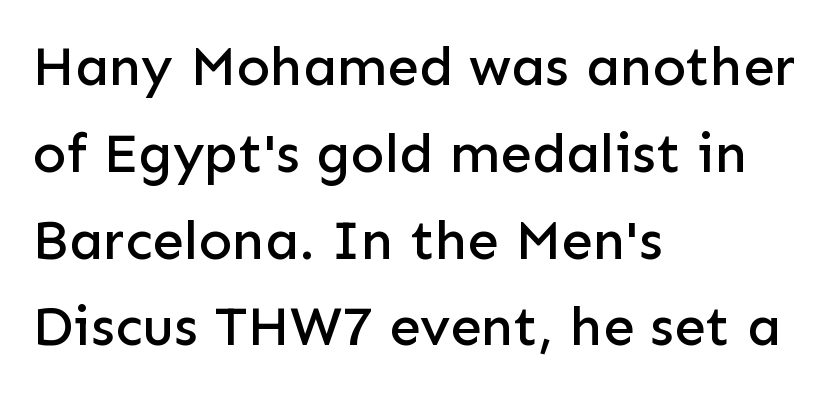
Letter spacing: default. The setting favours the left margin, as ordinary paragraphs usually do. A clean baseline with only descenders dipping below it. The font's upright variant was chosen for this text.
